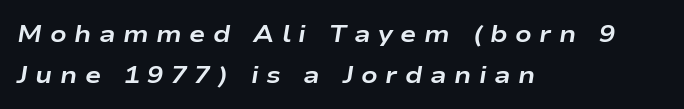
{"italic": "yes", "lean": "right", "slant_degrees": 9, "bold": "yes", "underline": "no", "align": "left", "line_spacing": "normal", "line_spacing_ratio": 1.7, "letter_spacing": "wide", "letter_spacing_em": 0.31, "glyph_px": 24}
